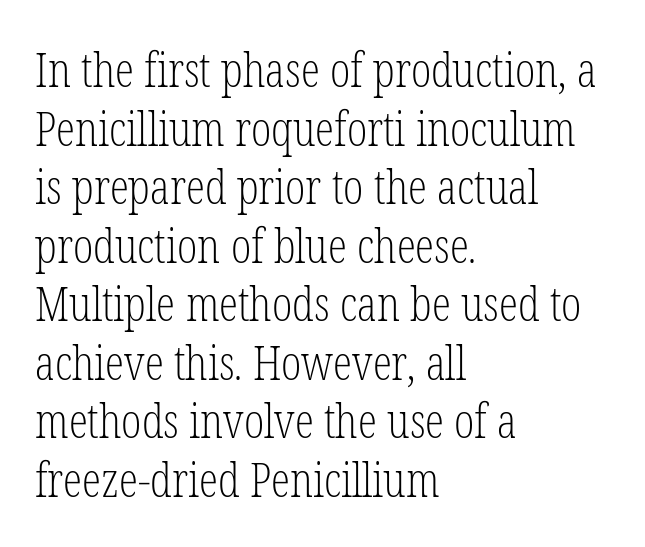
{"serif": "yes", "italic": "no", "bold": "no", "weight": "light", "width": "condensed", "stroke_contrast": "low", "x_height": "medium", "monospaced": "no", "underline": "no", "align": "left", "line_spacing_ratio": 1.22, "letter_spacing": "normal", "letter_spacing_em": 0.0, "glyph_px": 48}
